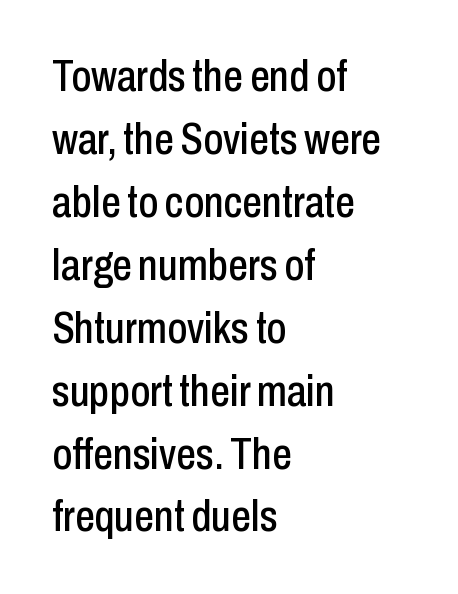
The image shows 44 px condensed sans-serif type, upright; set left-aligned, normal line spacing (1.43x), normal letter spacing, not underlined; low stroke contrast and a medium x-height.
